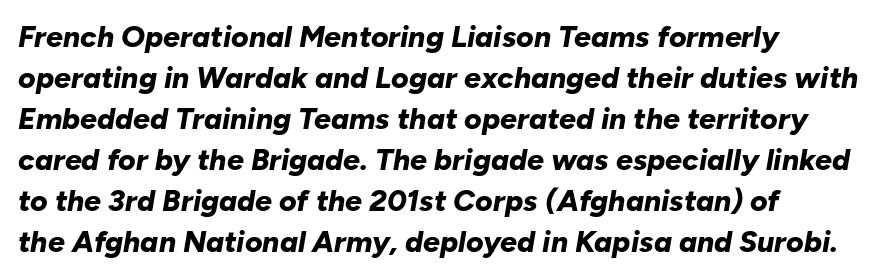
Q: Is the text bold? A: Yes.
Q: Is the text italic (slanted)? A: Yes, it leans right by about 10 degrees.
Q: Is the text underlined? A: No.
Q: How is the paragraph aligned? A: Left-aligned.
Q: Is the spacing between letters normal or unusually wide? A: Normal.
Q: Is the spacing between lines tight, normal or loose? A: Normal.
Q: Width (condensed, normal, or wide)? A: Normal.
Q: Stroke contrast? A: Low.
Q: x-height? A: Medium.
Q: Monospaced? A: No.
